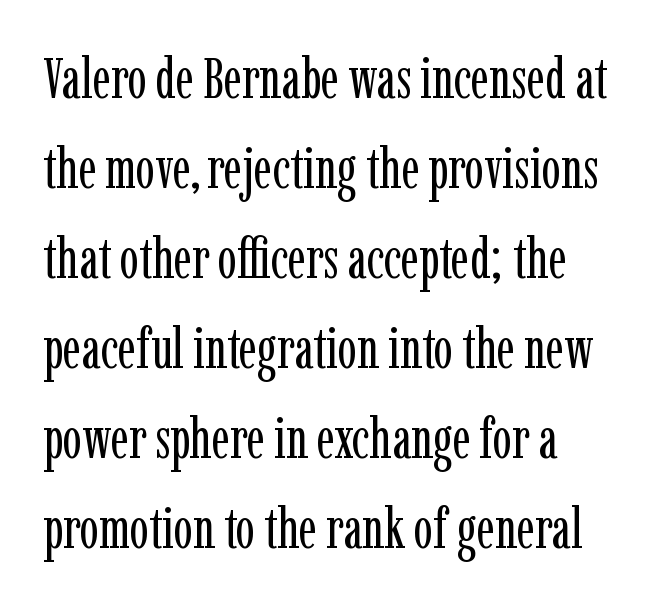
Q: Is the text bold? A: No.
Q: Is the text italic (slanted)? A: No, it is upright.
Q: Is the typeface a serif or a sans-serif typeface? A: Serif.
Q: Is the text underlined? A: No.
Q: How is the paragraph aligned? A: Left-aligned.
Q: Is the spacing between letters normal or unusually wide? A: Normal.
Q: Is the spacing between lines tight, normal or loose? A: Normal.
Q: Width (condensed, normal, or wide)? A: Condensed.
Q: Stroke contrast? A: Low.
Q: x-height? A: Medium.
Q: Monospaced? A: No.
